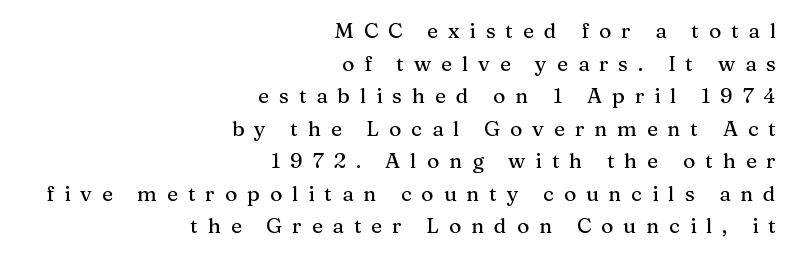
All the whitespace from short lines collects on the left. The axis of the letterforms is exactly vertical. The space between consecutive lines is moderate. Display-style spreading of the glyphs; the letterfit is very open.
